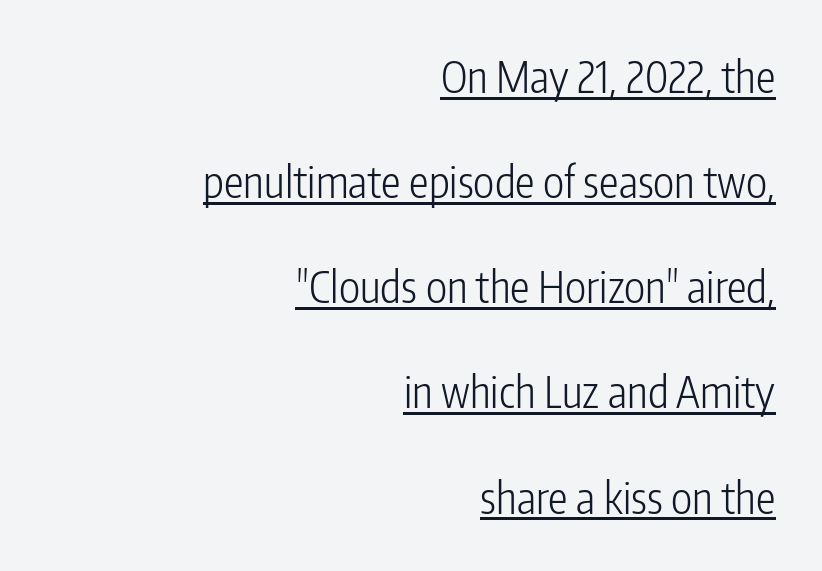
Q: Is the text bold? A: No.
Q: Is the text italic (slanted)? A: No, it is upright.
Q: Is the typeface a serif or a sans-serif typeface? A: Sans-serif.
Q: Is the text underlined? A: Yes.
Q: How is the paragraph aligned? A: Right-aligned.
Q: Is the spacing between letters normal or unusually wide? A: Normal.
Q: Is the spacing between lines tight, normal or loose? A: Loose.
Q: Width (condensed, normal, or wide)? A: Condensed.
Q: Stroke contrast? A: Low.
Q: x-height? A: Medium.
Q: Monospaced? A: No.
